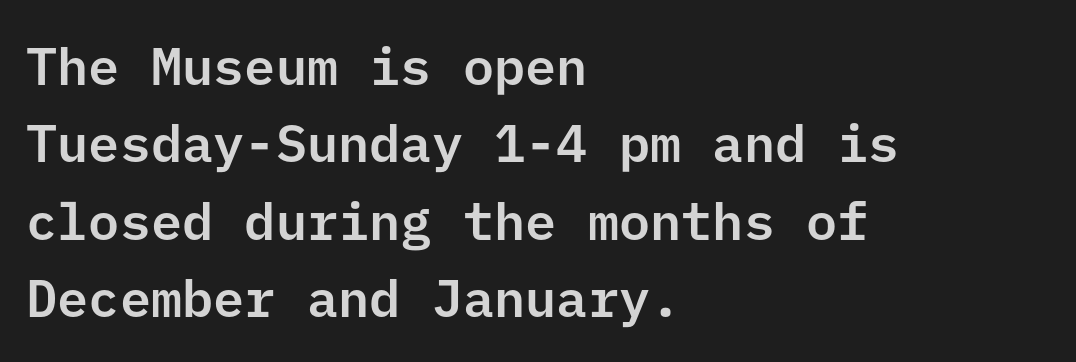
{"serif": "no", "italic": "no", "width": "normal", "stroke_contrast": "low", "x_height": "medium", "underline": "no", "align": "left", "line_spacing": "normal", "line_spacing_ratio": 1.49, "letter_spacing": "normal", "letter_spacing_em": 0.0, "glyph_px": 52}
